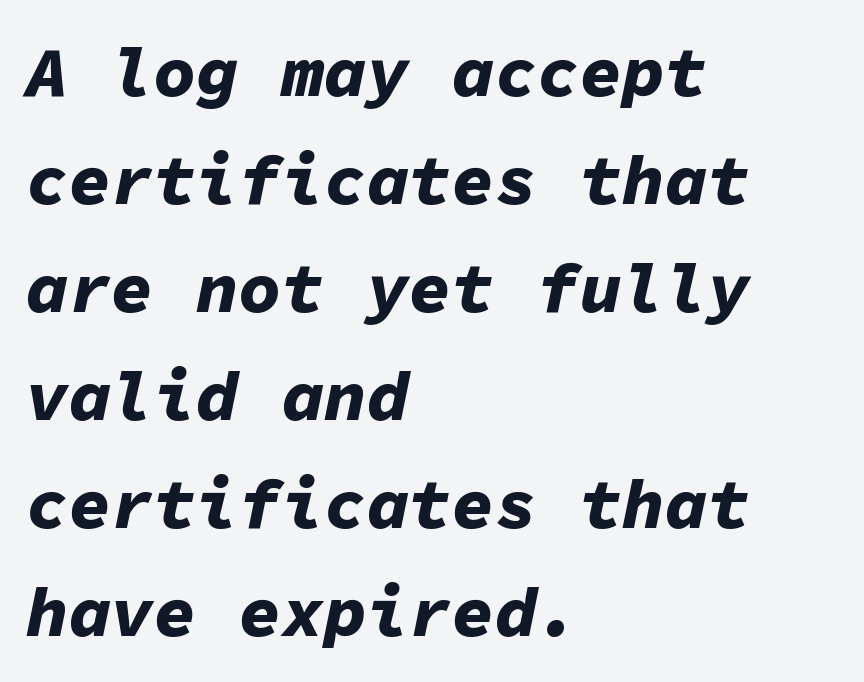
The image shows 71 px bold type, italic (leaning right), monospaced; set left-aligned, normal line spacing (1.52x), normal letter spacing, not underlined; low stroke contrast and a medium x-height.
